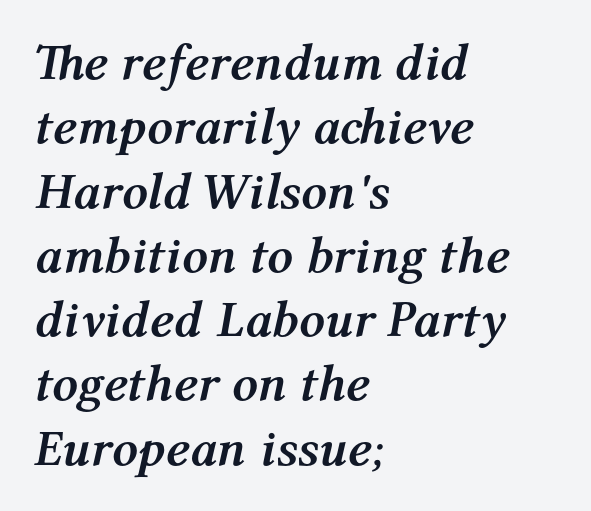
Notice how descenders clear the ascenders below comfortably — that's standard leading. Does the lettering tilt? It does — this is italic. The words here are not underlined. The type is set solid horizontally, with unmodified tracking.
